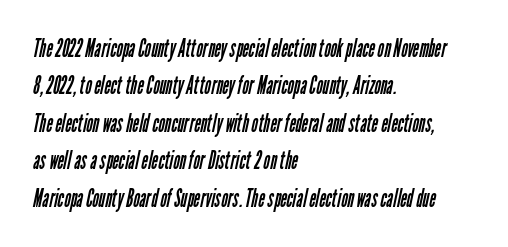
{"bold": "no", "underline": "no", "align": "left", "line_spacing": "normal", "line_spacing_ratio": 1.5, "letter_spacing": "normal", "letter_spacing_em": 0.0, "glyph_px": 25}
